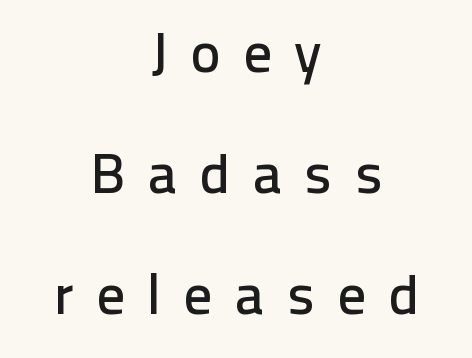
{"serif": "no", "italic": "no", "width": "normal", "stroke_contrast": "low", "x_height": "medium", "monospaced": "no", "underline": "no", "align": "center", "line_spacing": "loose", "line_spacing_ratio": 2.12, "letter_spacing": "wide", "letter_spacing_em": 0.39, "glyph_px": 57}
